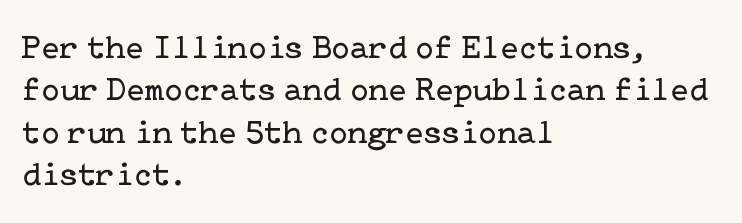
Q: Is the text bold? A: No.
Q: Is the text italic (slanted)? A: No, it is upright.
Q: Is the typeface a serif or a sans-serif typeface? A: Serif.
Q: Is the text underlined? A: No.
Q: How is the paragraph aligned? A: Left-aligned.
Q: Is the spacing between letters normal or unusually wide? A: Normal.
Q: Is the spacing between lines tight, normal or loose? A: Normal.
Q: Width (condensed, normal, or wide)? A: Normal.
Q: Stroke contrast? A: Low.
Q: x-height? A: Medium.
